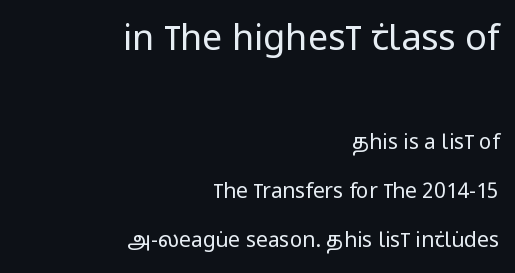
{"serif": "no", "italic": "no", "bold": "no", "weight": "regular", "width": "condensed", "stroke_contrast": "low", "x_height": "large", "monospaced": "no", "underline": "no", "align": "right", "line_spacing": "loose", "line_spacing_ratio": 2.34, "letter_spacing": "normal", "letter_spacing_em": 0.0, "larger_block": "first", "size_ratio": 1.71, "glyph_px": 36}
